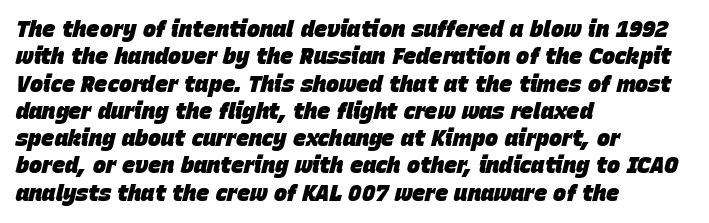
The typesetter chose a ragged-right arrangement here. As a designer I'd log this as weight 700, bold. The specimen omits any rule beneath the text block's lines. In terms of letterspacing, this is plain default setting.
